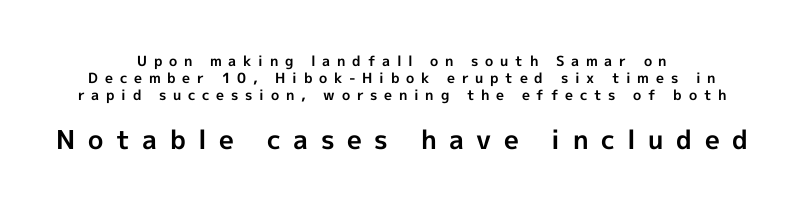
The image shows 26 px bold type, upright; set centered, line spacing 1.2x, unusually wide letter spacing (+0.48 em), not underlined; the second (bottom) block is 1.86x larger.
